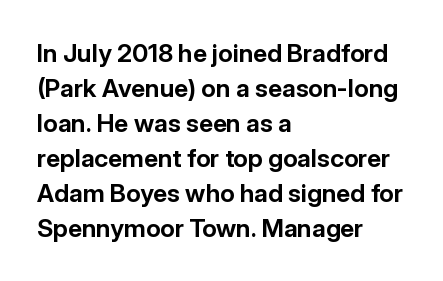
Nope, not italic — everything's standing straight. Regular leading. Teacher's note: observe the even left margin — that is flush-left alignment. The space beneath each line is pristine and unruled. Glyph-to-glyph distance matches everyday printed text.
